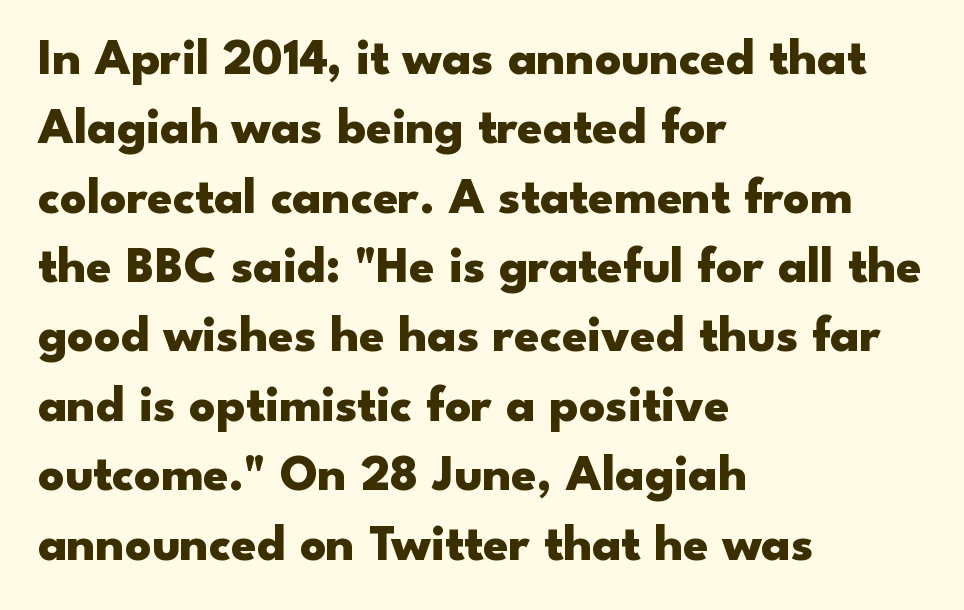
Q: Is the text bold? A: Yes.
Q: Is the text italic (slanted)? A: No, it is upright.
Q: Is the typeface a serif or a sans-serif typeface? A: Sans-serif.
Q: Is the text underlined? A: No.
Q: How is the paragraph aligned? A: Left-aligned.
Q: Is the spacing between letters normal or unusually wide? A: Normal.
Q: Is the spacing between lines tight, normal or loose? A: Normal.
Q: Width (condensed, normal, or wide)? A: Wide.
Q: Stroke contrast? A: Low.
Q: x-height? A: Small.
Q: Monospaced? A: No.
